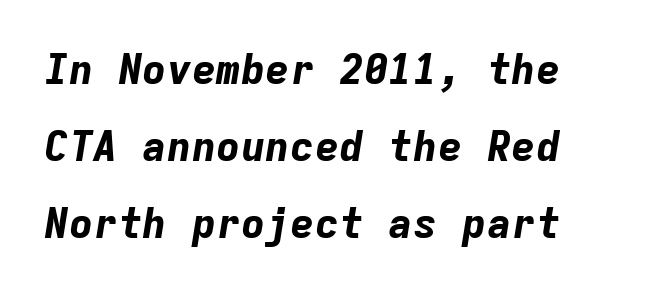
The image shows 41 px bold type, italic (leaning right), monospaced; set line spacing 1.88x, normal letter spacing, not underlined; low stroke contrast and a medium x-height.
